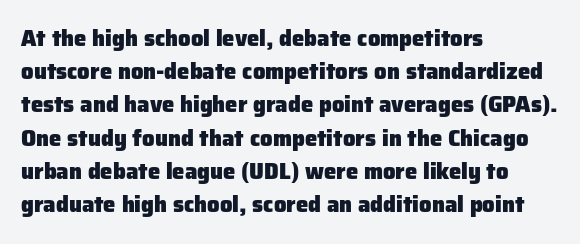
{"italic": "no", "bold": "yes", "underline": "no", "align": "left", "line_spacing": "normal", "line_spacing_ratio": 1.51, "letter_spacing": "normal", "letter_spacing_em": 0.0, "glyph_px": 22}
